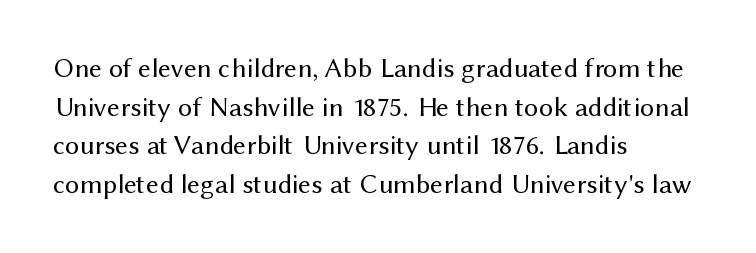
Q: Is the text bold? A: No.
Q: Is the text italic (slanted)? A: No, it is upright.
Q: Is the typeface a serif or a sans-serif typeface? A: Sans-serif.
Q: Is the text underlined? A: No.
Q: How is the paragraph aligned? A: Left-aligned.
Q: Is the spacing between letters normal or unusually wide? A: Normal.
Q: Is the spacing between lines tight, normal or loose? A: Normal.
Q: Width (condensed, normal, or wide)? A: Normal.
Q: Stroke contrast? A: Medium.
Q: x-height? A: Medium.
Q: Monospaced? A: No.
